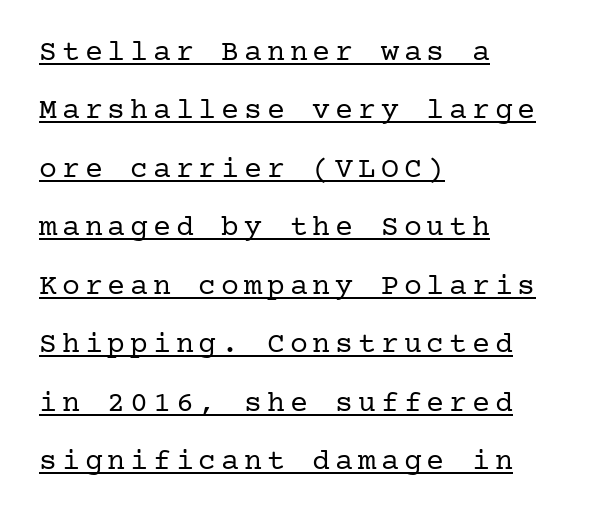
{"serif": "yes", "italic": "no", "bold": "no", "weight": "regular", "width": "normal", "stroke_contrast": "low", "x_height": "medium", "underline": "yes", "align": "left", "line_spacing": "loose", "line_spacing_ratio": 1.95, "glyph_px": 30}
